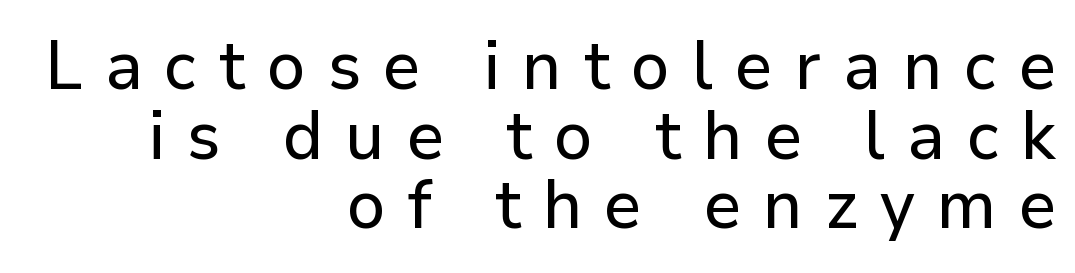
Does the lettering tilt? It doesn't — this is upright. Letterform terminals end flat and unadorned throughout the passage. Each word looks stretched out because of the extra space between its letters. Interline gaps are noticeably narrow in this sample. A flush-right, rag-left setting is used for this passage.
